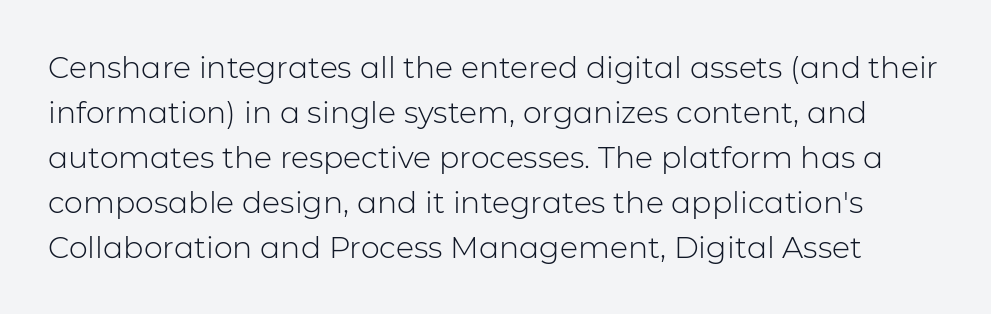
The image shows 30 px light sans-serif type, upright; set normal line spacing (1.5x), normal letter spacing, not underlined; low stroke contrast and a medium x-height.
